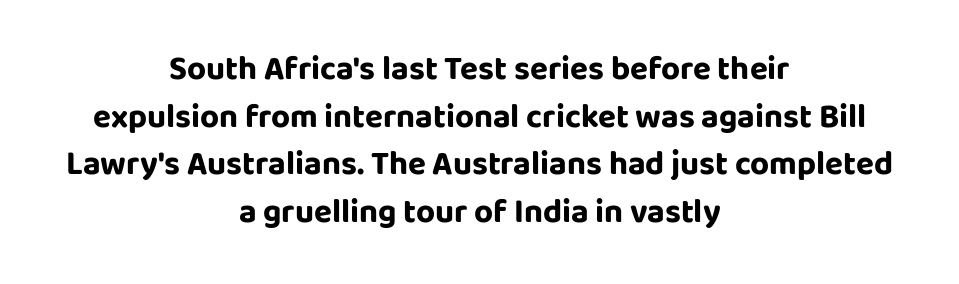
{"serif": "no", "italic": "no", "bold": "yes", "weight": "bold", "width": "normal", "stroke_contrast": "low", "x_height": "large", "monospaced": "no", "underline": "no", "align": "center", "line_spacing": "normal", "line_spacing_ratio": 1.44, "letter_spacing": "normal", "letter_spacing_em": 0.0, "glyph_px": 33}
